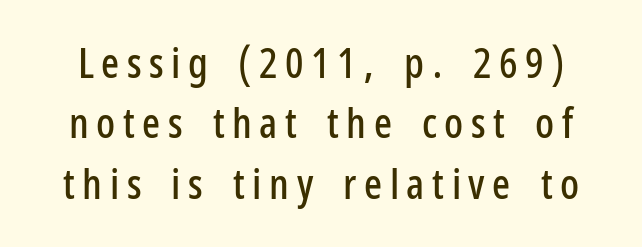
{"serif": "no", "italic": "no", "width": "condensed", "stroke_contrast": "low", "x_height": "medium", "monospaced": "no", "underline": "no", "line_spacing": "normal", "line_spacing_ratio": 1.44, "glyph_px": 42}
